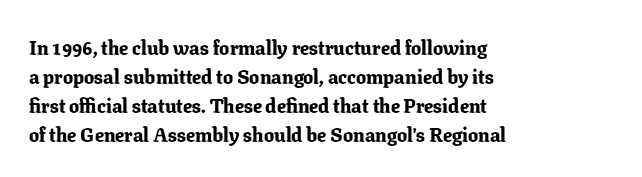
{"italic": "no", "bold": "yes", "underline": "no", "align": "left", "line_spacing": "normal", "line_spacing_ratio": 1.45, "letter_spacing": "normal", "letter_spacing_em": 0.0, "glyph_px": 20}
